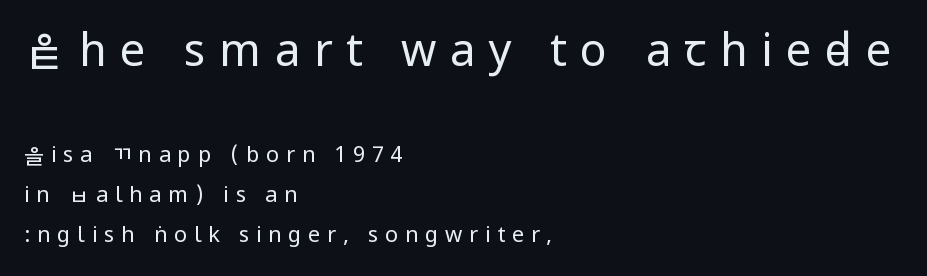
Q: Is the text bold? A: No.
Q: Is the text italic (slanted)? A: No, it is upright.
Q: Is the typeface a serif or a sans-serif typeface? A: Sans-serif.
Q: Is the text underlined? A: No.
Q: How is the paragraph aligned? A: Left-aligned.
Q: Is the spacing between letters normal or unusually wide? A: Unusually wide.
Q: Which block of text is set in a larger size, the first (top) or the second (bottom)? A: The first (top) one.
Q: Width (condensed, normal, or wide)? A: Condensed.
Q: Stroke contrast? A: Low.
